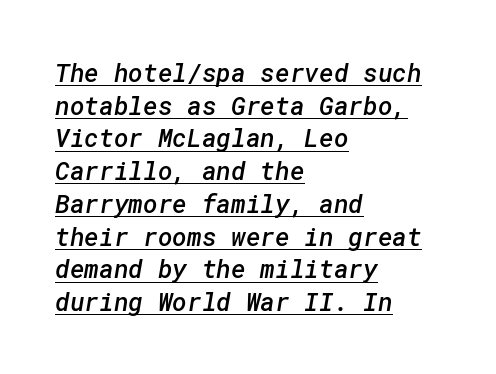
{"bold": "semi", "underline": "yes", "align": "left", "line_spacing": "normal", "line_spacing_ratio": 1.31, "letter_spacing": "normal", "letter_spacing_em": 0.0, "glyph_px": 25}
